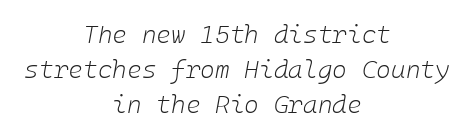
{"italic": "yes", "lean": "right", "slant_degrees": 10, "bold": "no", "underline": "no", "align": "center", "line_spacing": "normal", "line_spacing_ratio": 1.4, "letter_spacing": "normal", "letter_spacing_em": 0.0, "glyph_px": 25}
